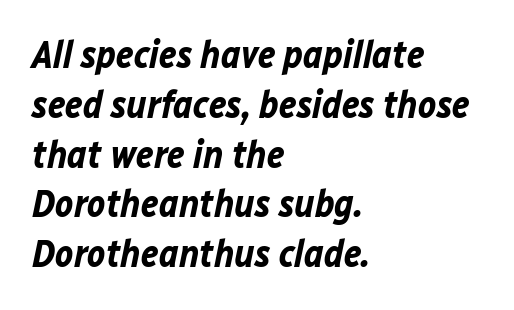
Each word holds together tightly as a unit, with standard inter-letter gaps. Students, this is bold: see how much ink each stroke carries. Letters rest on an invisible, unmarked baseline. The axis of the letterforms is tilted away from vertical.
